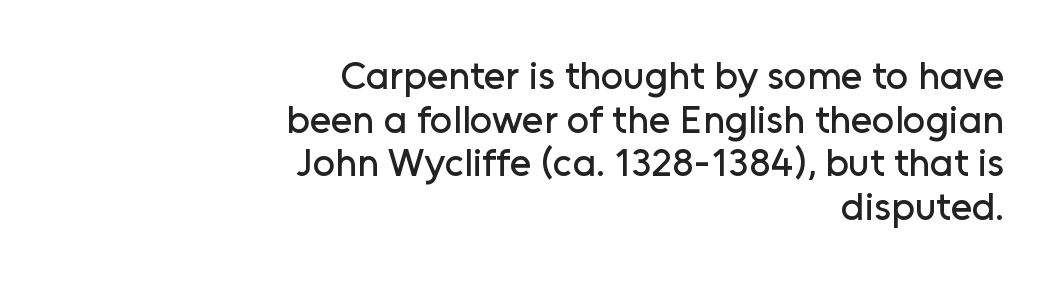
In terms of letterspacing, this is plain default setting. Proportional: the letters do not fall into vertical columns. Type style note: lacks serifs. Baseline-to-baseline distance is barely more than the letter height. Underlining? Definitely not there. The paragraph shown leans on its right margin.
